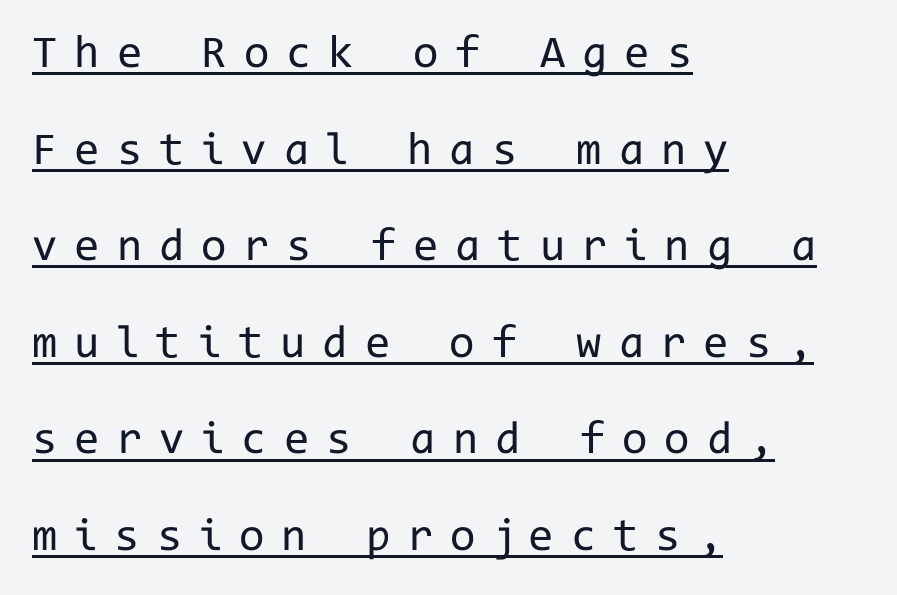
Like a heading marked for emphasis, these lines bear an underscore. The letters look calm and open, with moderate or lighter stems. Characters follow at a spacing far wider than the type designer built in. This sample has the even, mechanical cadence of fixed-width lettering. Vertical spacing — loose. Unlike italic type, these characters show no tilt at all.
